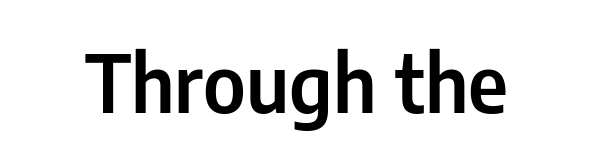
Honestly, the letter spacing is just normal — you wouldn't notice it. Letterform terminals end flat and unadorned throughout the passage. Each letter keeps its own natural width here, so spacing adapts to shape. Letters rest on an invisible, unmarked baseline. This sample uses an upright cut, with every glyph sitting square on the baseline.
